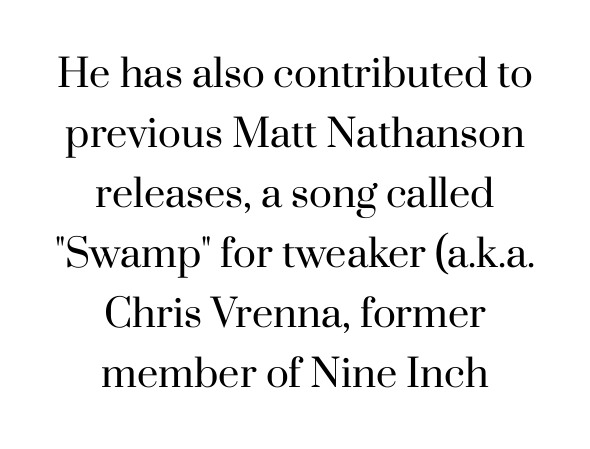
The letters stand straight up with perfectly vertical stems. These lines sit exactly where default settings would place them. Quick note: underline off. The face used here is rendered with its standard letterfit.
